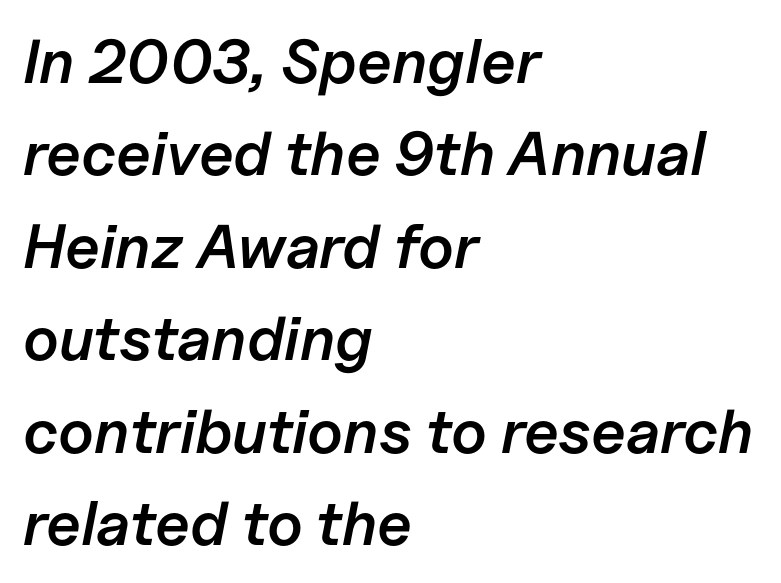
{"italic": "yes", "lean": "right", "slant_degrees": 11, "bold": "semi", "weight": "semibold", "width": "normal", "stroke_contrast": "low", "x_height": "medium", "monospaced": "no", "underline": "no", "align": "left", "line_spacing": "normal", "line_spacing_ratio": 1.49, "letter_spacing": "normal", "letter_spacing_em": 0.0, "glyph_px": 62}
